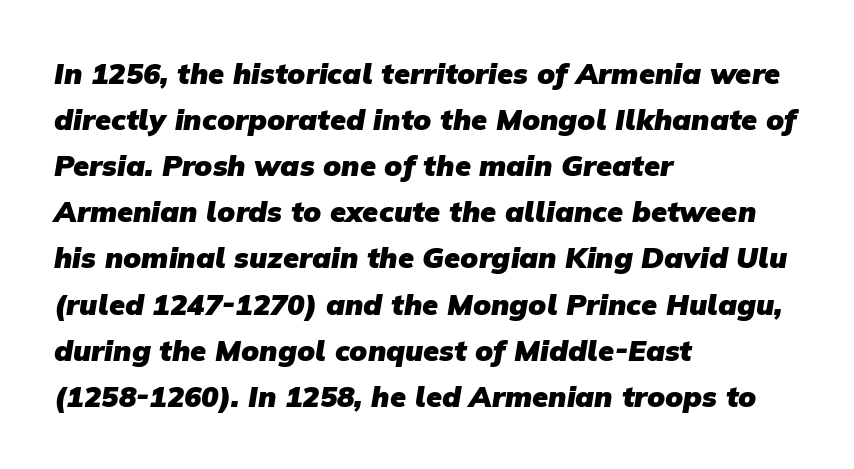
Q: Is the text bold? A: Yes.
Q: Is the typeface a serif or a sans-serif typeface? A: Sans-serif.
Q: Is the text underlined? A: No.
Q: How is the paragraph aligned? A: Left-aligned.
Q: Is the spacing between letters normal or unusually wide? A: Normal.
Q: Is the spacing between lines tight, normal or loose? A: Normal.
Q: Width (condensed, normal, or wide)? A: Normal.
Q: Stroke contrast? A: Low.
Q: x-height? A: Medium.
Q: Monospaced? A: No.
